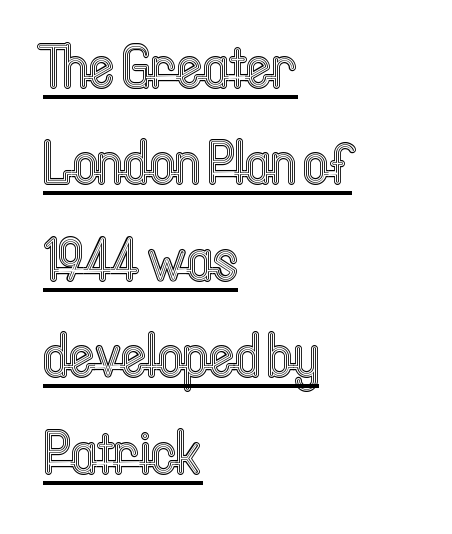
If you drew a line through each stem, it would be perfectly vertical. Which margin do the lines hug? The left one — the right edge is uneven. Does the leading feel generous? No, just average. Looks like regular typesetting: each glyph gets only the width it needs.
